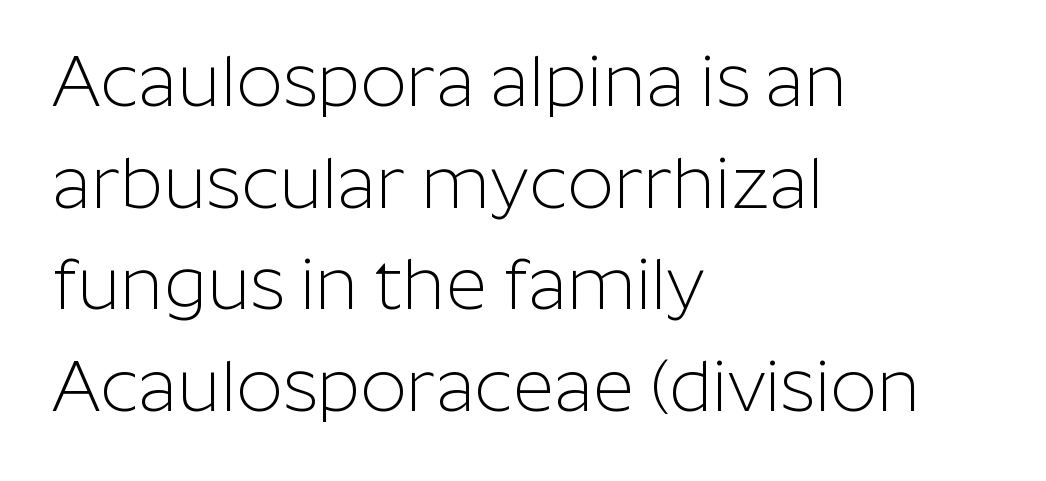
The image shows 72 px light sans-serif type, upright; set left-aligned, normal line spacing (1.41x), normal letter spacing, not underlined; low stroke contrast and a medium x-height.
